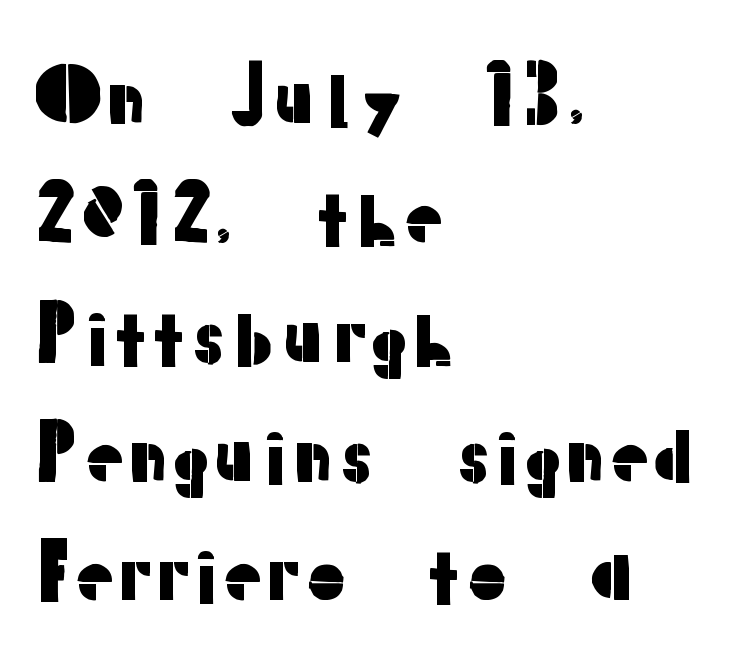
Each letter's strokes conclude bluntly, with no projecting serifs. Plain, unruled lines of type. These lines are set flush left with a ragged right edge. Each letter keeps its own natural width here, so spacing adapts to shape. It's the straight-up-and-down kind of type.
